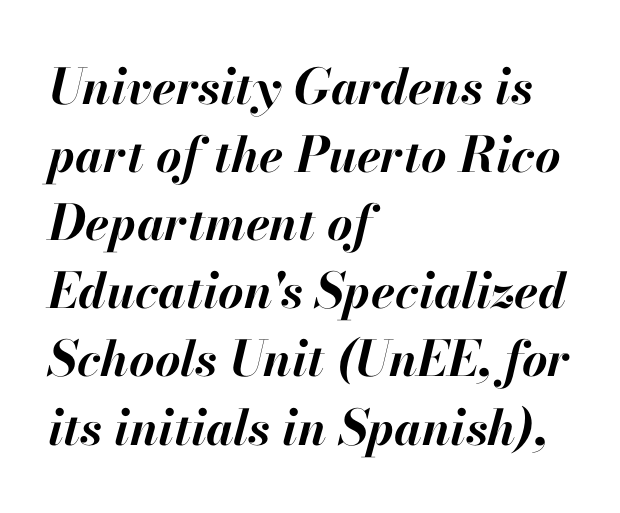
Q: Is the text bold? A: Yes.
Q: Is the text italic (slanted)? A: Yes, it leans right by about 13 degrees.
Q: Is the text underlined? A: No.
Q: How is the paragraph aligned? A: Left-aligned.
Q: Is the spacing between letters normal or unusually wide? A: Normal.
Q: Is the spacing between lines tight, normal or loose? A: Normal.
Q: Width (condensed, normal, or wide)? A: Normal.
Q: Stroke contrast? A: High.
Q: x-height? A: Small.
Q: Monospaced? A: No.
